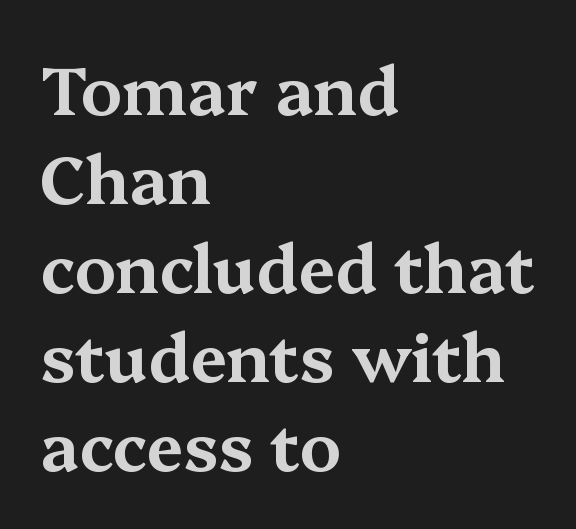
Q: Is the text italic (slanted)? A: No, it is upright.
Q: Is the typeface a serif or a sans-serif typeface? A: Serif.
Q: Is the text underlined? A: No.
Q: How is the paragraph aligned? A: Left-aligned.
Q: Is the spacing between letters normal or unusually wide? A: Normal.
Q: Is the spacing between lines tight, normal or loose? A: Normal.
Q: Width (condensed, normal, or wide)? A: Wide.
Q: Stroke contrast? A: Medium.
Q: x-height? A: Medium.
Q: Monospaced? A: No.
